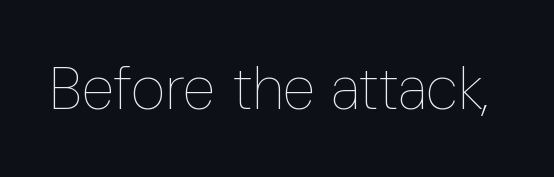
The image shows 60 px thin, condensed type, upright; set normal letter spacing, not underlined; low stroke contrast and a medium x-height.
